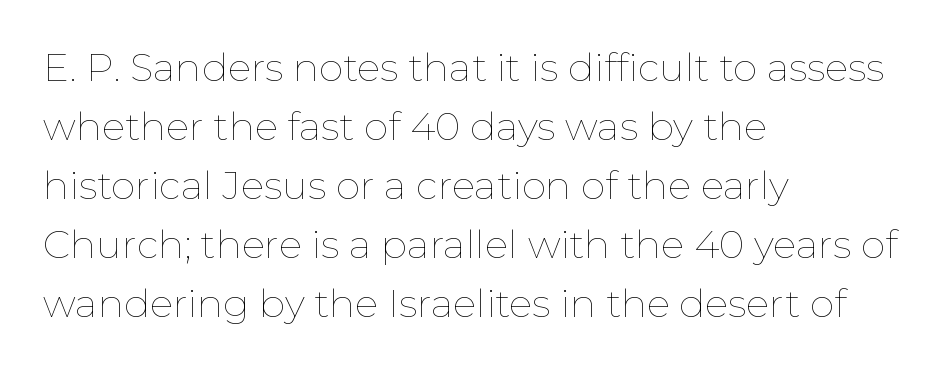
The image shows 39 px thin type, upright; set left-aligned, normal line spacing (1.51x), normal letter spacing, not underlined; low stroke contrast and a medium x-height.
